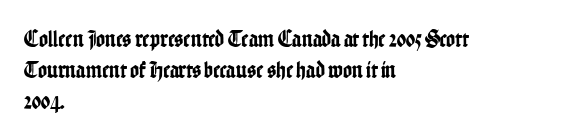
The image shows 24 px text type, upright; set left-aligned, normal line spacing (1.29x), normal letter spacing, not underlined.
